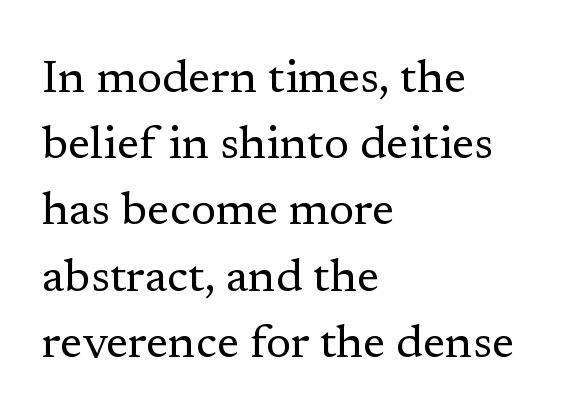
The image shows 46 px regular-weight serif type, upright; set left-aligned, normal line spacing (1.44x), normal letter spacing, not underlined; low stroke contrast and a medium x-height.
